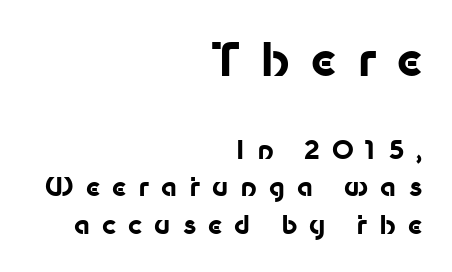
The face used here is proportionally spaced, like ordinary book or web type. Spacing between characters has been opened up far beyond the box default. The axis of the letterforms is exactly vertical. Each row of text sits above clean, open space. If you squint, the top block still reads clearly — it's the larger of the two. These lines carry a lot of weight — the face is fully bold.
